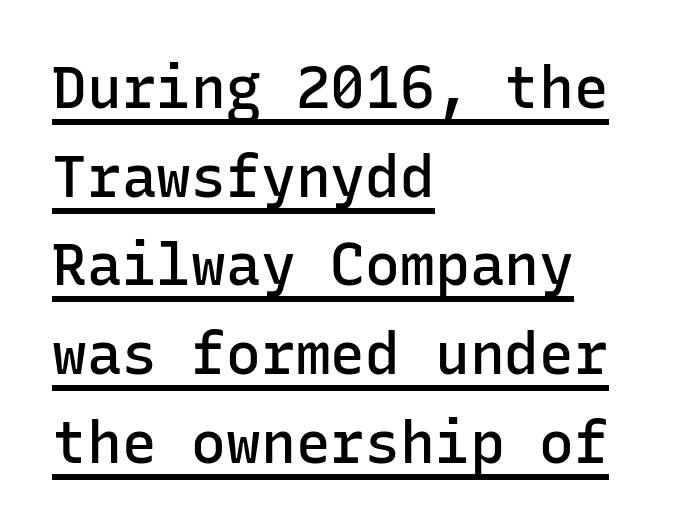
{"serif": "no", "italic": "no", "bold": "semi", "weight": "semibold", "width": "normal", "stroke_contrast": "low", "x_height": "medium", "monospaced": "yes", "underline": "yes", "align": "left", "line_spacing": "normal", "line_spacing_ratio": 1.53, "letter_spacing": "normal", "letter_spacing_em": 0.0, "glyph_px": 58}
